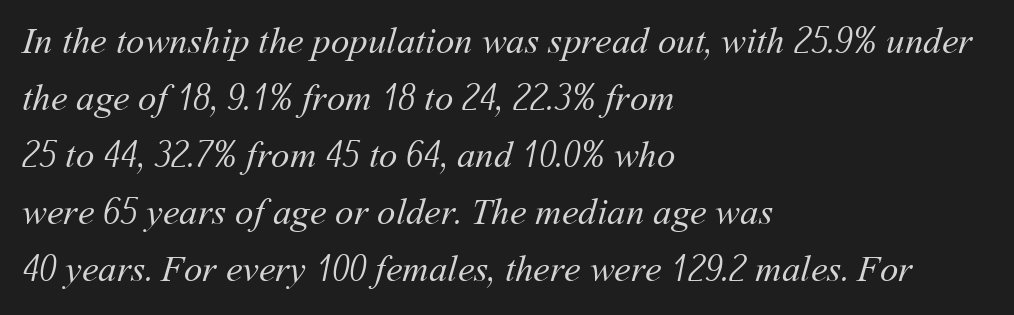
Q: Is the text bold? A: No.
Q: Is the text underlined? A: No.
Q: How is the paragraph aligned? A: Left-aligned.
Q: Is the spacing between letters normal or unusually wide? A: Normal.
Q: Is the spacing between lines tight, normal or loose? A: Normal.
Q: Width (condensed, normal, or wide)? A: Normal.
Q: Stroke contrast? A: Medium.
Q: x-height? A: Medium.
Q: Monospaced? A: No.
